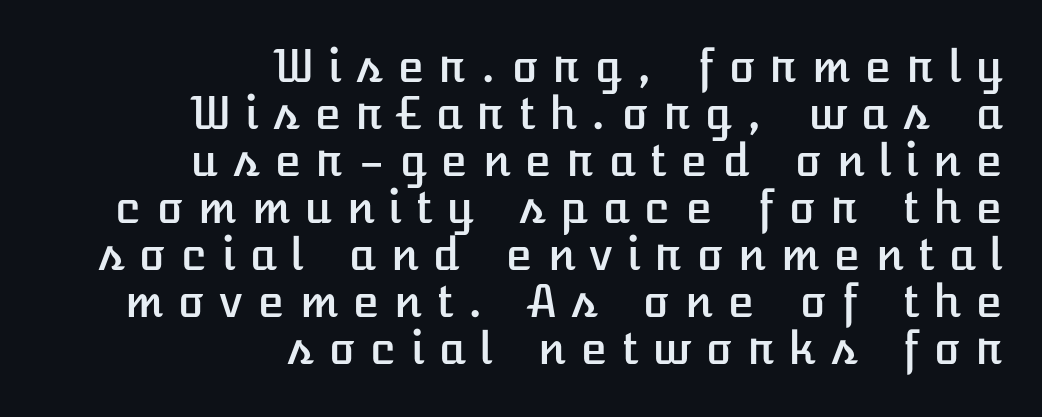
{"italic": "no", "width": "normal", "stroke_contrast": "low", "x_height": "medium", "underline": "no", "align": "right", "line_spacing": "tight", "line_spacing_ratio": 1.07, "letter_spacing": "wide", "letter_spacing_em": 0.28, "glyph_px": 44}
